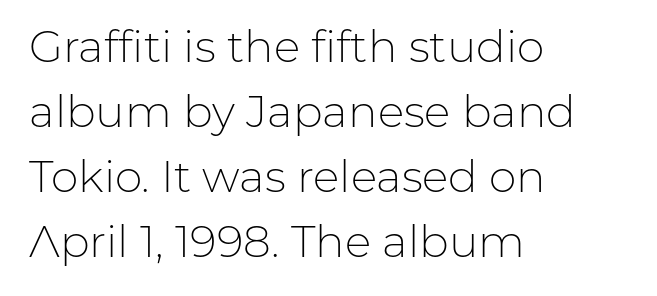
Weight: not bold — regular or lighter. The area under the type is left untouched. Nope, no serifs anywhere on these letters. Students, note that the glyphs here touch the page at normal intervals.
